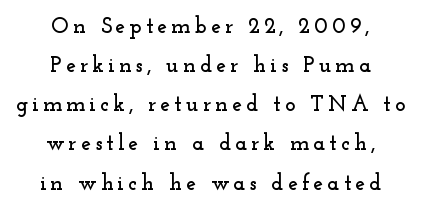
The image shows 22 px text type, upright; set centered, line spacing 1.78x, not underlined.
